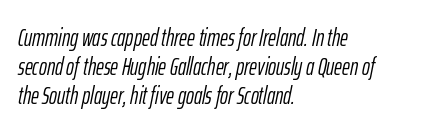
The type is set solid horizontally, with unmodified tracking. The strip under each line holds only bare page. This reads as an unemphasized weight, regular at the heaviest. Line beginnings align vertically; line endings do not. Quick note: italic.
